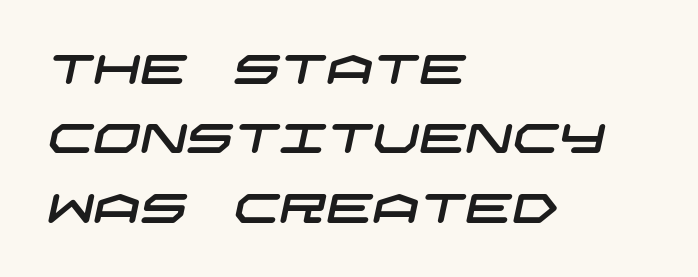
Q: Is the typeface a serif or a sans-serif typeface? A: Sans-serif.
Q: Is the text underlined? A: No.
Q: How is the paragraph aligned? A: Left-aligned.
Q: Is the spacing between letters normal or unusually wide? A: Normal.
Q: Is the spacing between lines tight, normal or loose? A: Normal.
Q: Width (condensed, normal, or wide)? A: Wide.
Q: Stroke contrast? A: Low.
Q: x-height? A: Large.
